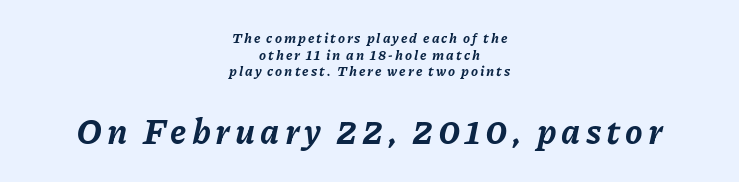
{"italic": "yes", "lean": "right", "slant_degrees": 11, "bold": "yes", "weight": "bold", "width": "normal", "stroke_contrast": "low", "x_height": "medium", "monospaced": "no", "underline": "no", "align": "center", "line_spacing_ratio": 1.18, "larger_block": "second", "size_ratio": 2.5, "glyph_px": 35}
